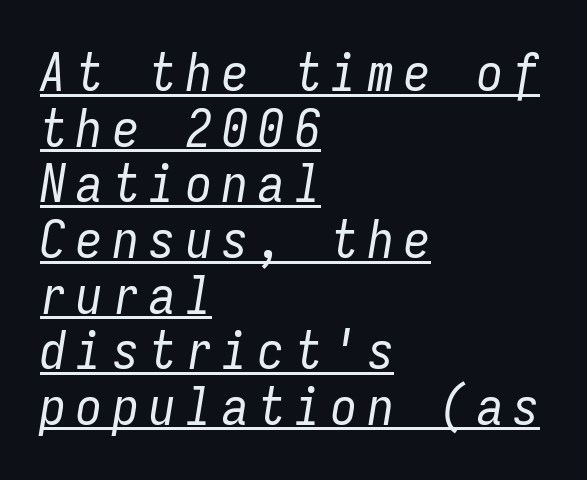
The image shows 52 px regular-weight, condensed type, italic (leaning right), monospaced; set left-aligned, tight line spacing (1.07x), unusually wide letter spacing (+0.2 em), underlined; low stroke contrast and a medium x-height.
